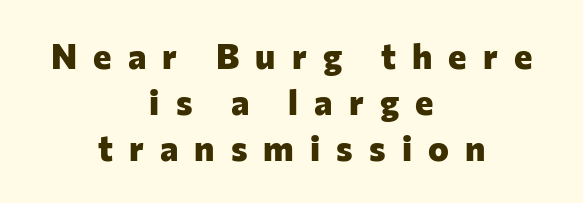
The image shows 35 px heavy sans-serif type, upright; set centered, normal line spacing (1.32x), unusually wide letter spacing (+0.46 em), not underlined; low stroke contrast and a medium x-height.
